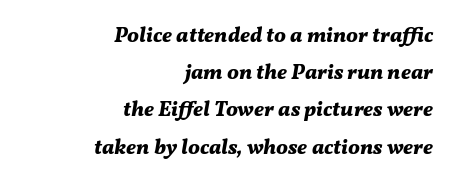
The image shows 21 px bold type, italic (leaning right); set right-aligned, line spacing 1.77x, normal letter spacing, not underlined.
